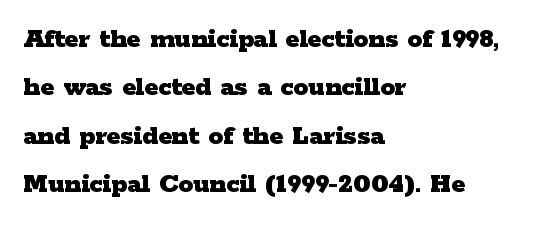
The image shows 29 px heavy, wide serif type, upright; set left-aligned, normal line spacing (1.67x), normal letter spacing, not underlined; low stroke contrast and a medium x-height.
